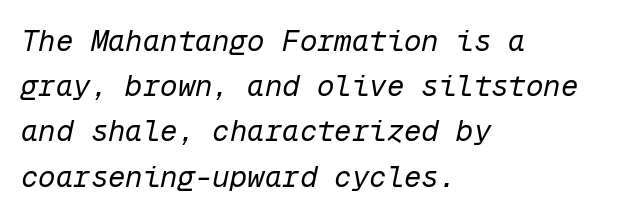
Q: Is the text bold? A: No.
Q: Is the text italic (slanted)? A: Yes, it leans right by about 12 degrees.
Q: Is the text underlined? A: No.
Q: How is the paragraph aligned? A: Left-aligned.
Q: Is the spacing between letters normal or unusually wide? A: Normal.
Q: Is the spacing between lines tight, normal or loose? A: Normal.
Q: Width (condensed, normal, or wide)? A: Normal.
Q: Stroke contrast? A: Low.
Q: x-height? A: Medium.
Q: Monospaced? A: Yes.
